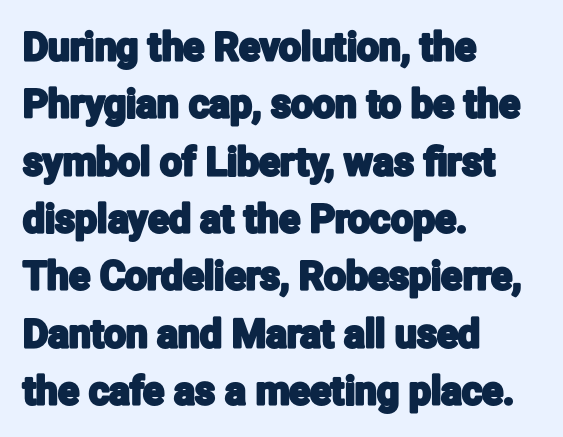
The image shows 39 px condensed sans-serif type, upright; set left-aligned, normal line spacing (1.47x), normal letter spacing, not underlined; low stroke contrast and a medium x-height.
